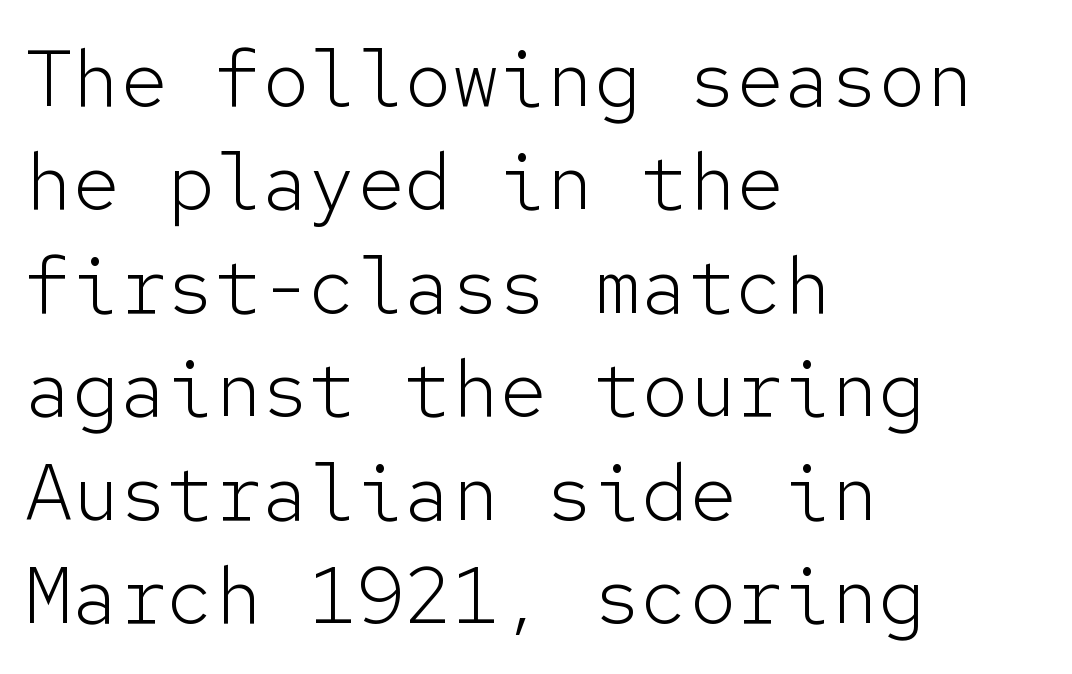
{"serif": "no", "italic": "no", "bold": "no", "weight": "light", "width": "normal", "stroke_contrast": "low", "x_height": "medium", "monospaced": "yes", "underline": "no", "align": "left", "line_spacing": "normal", "line_spacing_ratio": 1.31, "letter_spacing": "normal", "letter_spacing_em": 0.0, "glyph_px": 79}
